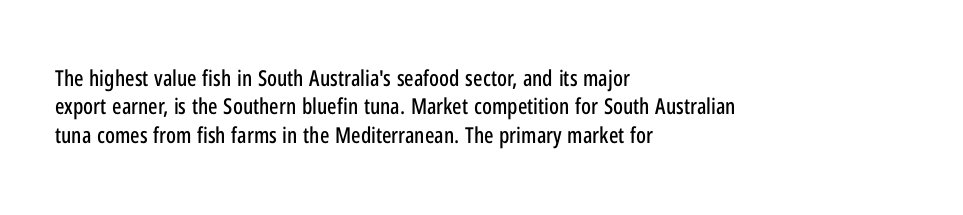
Q: Is the text italic (slanted)? A: No, it is upright.
Q: Is the text underlined? A: No.
Q: How is the paragraph aligned? A: Left-aligned.
Q: Is the spacing between letters normal or unusually wide? A: Normal.
Q: Is the spacing between lines tight, normal or loose? A: Normal.
